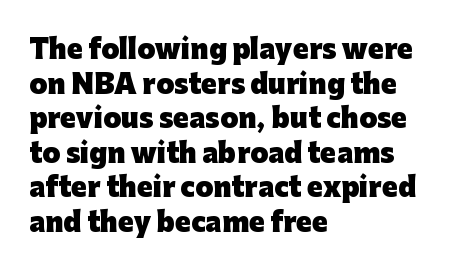
Do the letters lean? They stand straight. Standard letterfit; no display-style spreading of the glyphs. The strip under each line holds only bare page. The rendering anchors every line to the left-hand side. The glyphs have the mass of a bold cut. Quick note: interline space is typical.
